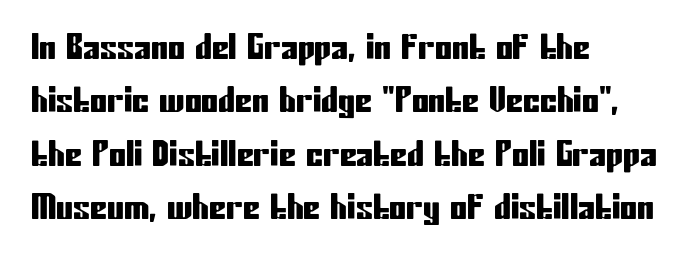
Q: Is the text italic (slanted)? A: No, it is upright.
Q: Is the typeface a serif or a sans-serif typeface? A: Sans-serif.
Q: Is the text underlined? A: No.
Q: How is the paragraph aligned? A: Left-aligned.
Q: Is the spacing between letters normal or unusually wide? A: Normal.
Q: Is the spacing between lines tight, normal or loose? A: Normal.
Q: Width (condensed, normal, or wide)? A: Condensed.
Q: Stroke contrast? A: Low.
Q: x-height? A: Medium.
Q: Monospaced? A: No.
